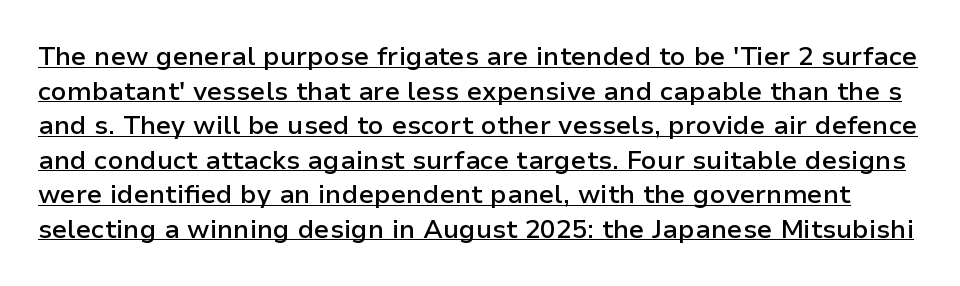
Typographic density is moderately raised because the face is semibold. The gaps between neighbouring characters are ordinary and unremarkable. Quick note: not italic, upright. The glyphs are accompanied by a horizontal stroke just below them. Horizontal bands of white between lines are of average thickness.
